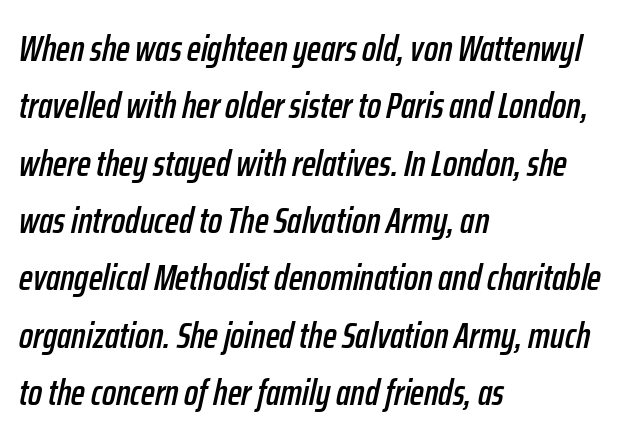
Q: Is the text italic (slanted)? A: Yes, it leans right by about 12 degrees.
Q: Is the text underlined? A: No.
Q: How is the paragraph aligned? A: Left-aligned.
Q: Is the spacing between letters normal or unusually wide? A: Normal.
Q: Is the spacing between lines tight, normal or loose? A: Normal.
Q: Width (condensed, normal, or wide)? A: Condensed.
Q: Stroke contrast? A: Low.
Q: x-height? A: Medium.
Q: Monospaced? A: No.
